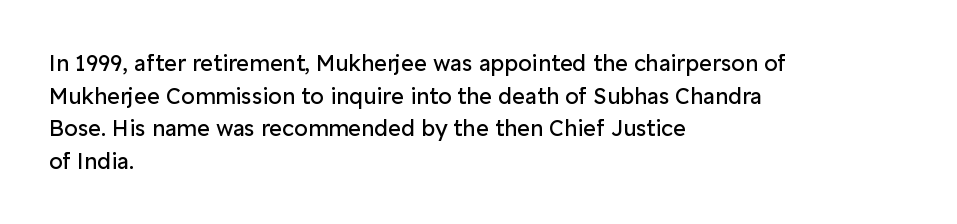
{"italic": "no", "bold": "no", "underline": "no", "align": "left", "line_spacing": "normal", "line_spacing_ratio": 1.48, "letter_spacing": "normal", "letter_spacing_em": 0.0, "glyph_px": 22}
